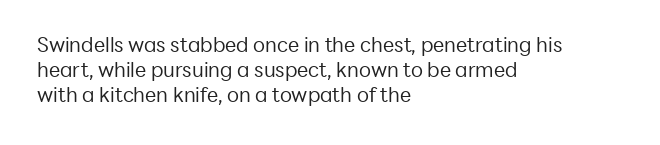
The image shows 20 px text type, upright; set left-aligned, normal line spacing (1.26x), normal letter spacing, not underlined.
